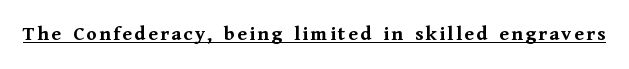
Do the letters lean? They stand straight. Compared with an ordinary text face, these strokes are far heavier — a full bold. Emphasis is given by a line drawn under the lettering.
